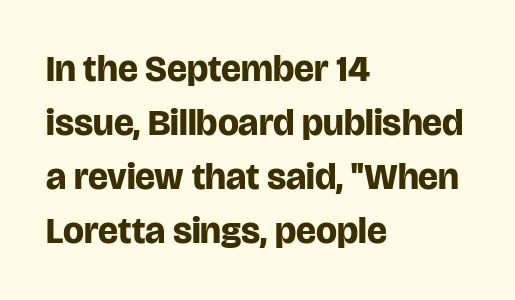
Q: Is the text bold? A: Yes.
Q: Is the text italic (slanted)? A: No, it is upright.
Q: Is the typeface a serif or a sans-serif typeface? A: Sans-serif.
Q: Is the text underlined? A: No.
Q: How is the paragraph aligned? A: Left-aligned.
Q: Is the spacing between letters normal or unusually wide? A: Normal.
Q: Is the spacing between lines tight, normal or loose? A: Normal.
Q: Width (condensed, normal, or wide)? A: Normal.
Q: Stroke contrast? A: Low.
Q: x-height? A: Large.
Q: Monospaced? A: No.
